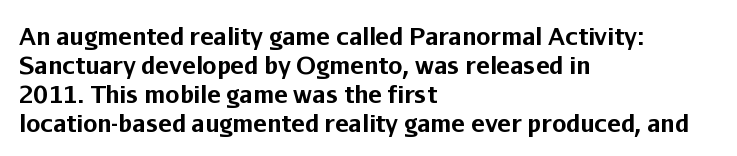
{"italic": "no", "bold": "yes", "underline": "no", "align": "left", "line_spacing": "normal", "line_spacing_ratio": 1.26, "letter_spacing": "normal", "letter_spacing_em": 0.0, "glyph_px": 23}
